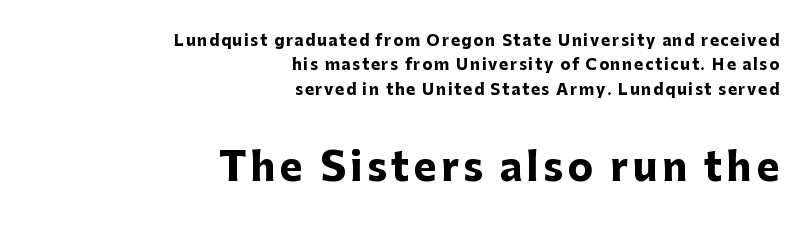
Typesetter's note: full bold, strokes at maximum text heaviness. Decoration check: the copy has no underline. The passage shown begins with its smaller block and ends with its larger one. Proportional: the letters do not fall into vertical columns. Summary of vertical rhythm: regular, with standard interline spacing. The setting favours the right margin, as signatures and pull-quotes sometimes do.
